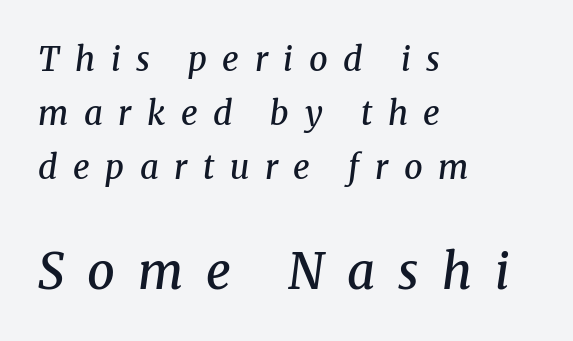
Q: Is the text bold? A: Semi-bold.
Q: Is the text italic (slanted)? A: Yes, it leans right by about 8 degrees.
Q: Is the typeface a serif or a sans-serif typeface? A: Serif.
Q: Is the text underlined? A: No.
Q: How is the paragraph aligned? A: Left-aligned.
Q: Is the spacing between letters normal or unusually wide? A: Unusually wide.
Q: Is the spacing between lines tight, normal or loose? A: Normal.
Q: Which block of text is set in a larger size, the first (top) or the second (bottom)? A: The second (bottom) one.
Q: Width (condensed, normal, or wide)? A: Normal.
Q: Stroke contrast? A: Medium.
Q: x-height? A: Medium.
Q: Monospaced? A: No.
